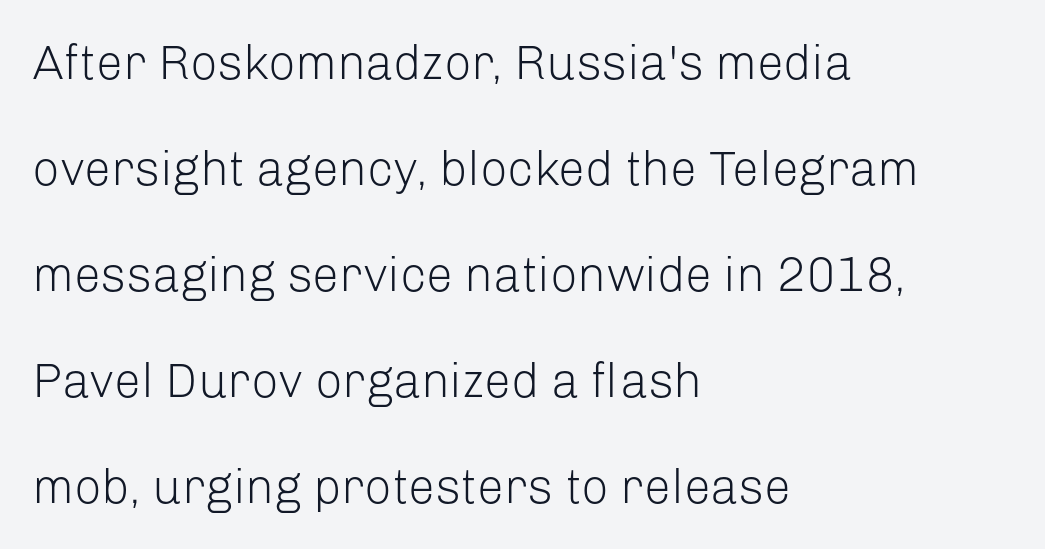
The image shows 48 px light sans-serif type, upright; set left-aligned, loose line spacing (2.21x), normal letter spacing, not underlined; low stroke contrast and a medium x-height.
